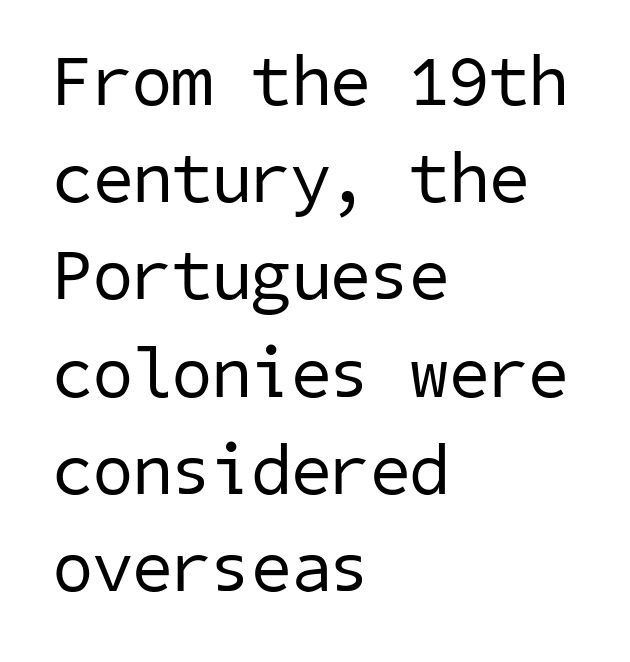
Q: Is the text bold? A: No.
Q: Is the typeface a serif or a sans-serif typeface? A: Sans-serif.
Q: Is the text underlined? A: No.
Q: How is the paragraph aligned? A: Left-aligned.
Q: Is the spacing between letters normal or unusually wide? A: Normal.
Q: Is the spacing between lines tight, normal or loose? A: Normal.
Q: Width (condensed, normal, or wide)? A: Normal.
Q: Stroke contrast? A: Low.
Q: x-height? A: Medium.
